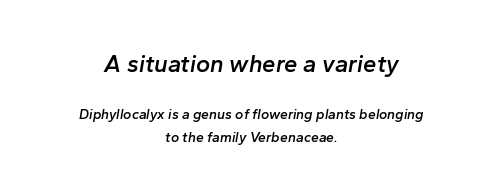
The image shows 24 px text type, italic (leaning right); set centered, normal line spacing (1.59x), normal letter spacing, not underlined; the first (top) block is 1.71x larger.
